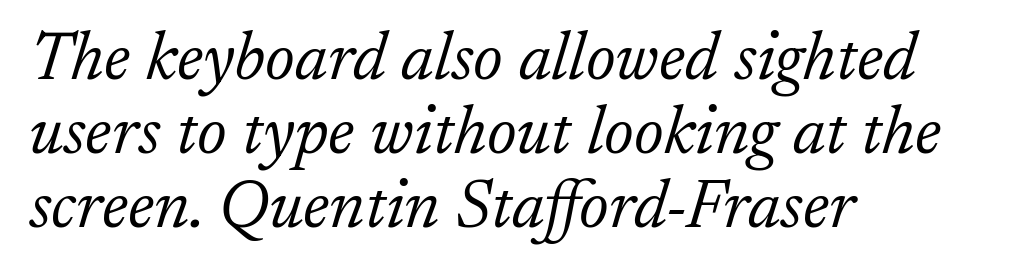
{"serif": "yes", "italic": "yes", "lean": "right", "slant_degrees": 17, "bold": "no", "weight": "light", "width": "normal", "stroke_contrast": "low", "x_height": "small", "monospaced": "no", "underline": "no", "align": "left", "line_spacing": "tight", "line_spacing_ratio": 1.09, "letter_spacing": "normal", "letter_spacing_em": 0.0, "glyph_px": 68}
